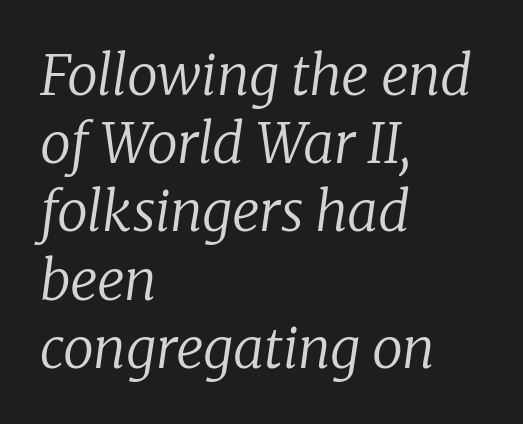
This is serif lettering, the kind often seen in printed books. Nobody touched the tracking dial on this one. The foot of each line stays bare and open. Rendered with sloped, italic letterforms. Stroke thickness stays within the range of a standard reading face or lighter. Each letter keeps its own natural width here, so spacing adapts to shape.
